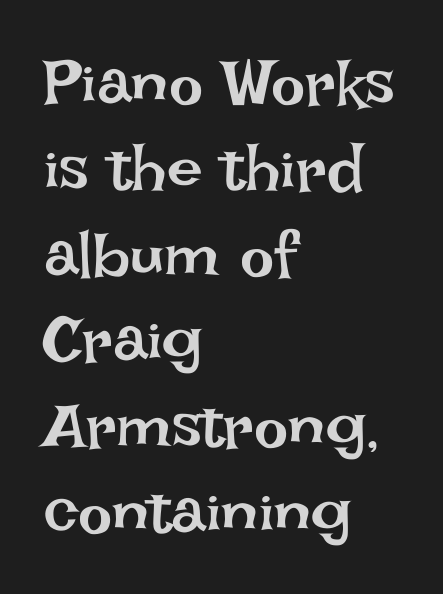
Q: Is the text bold? A: No.
Q: Is the text italic (slanted)? A: No, it is upright.
Q: Is the text underlined? A: No.
Q: How is the paragraph aligned? A: Left-aligned.
Q: Is the spacing between letters normal or unusually wide? A: Normal.
Q: Is the spacing between lines tight, normal or loose? A: Normal.
Q: Width (condensed, normal, or wide)? A: Normal.
Q: Stroke contrast? A: Low.
Q: x-height? A: Large.
Q: Monospaced? A: No.
